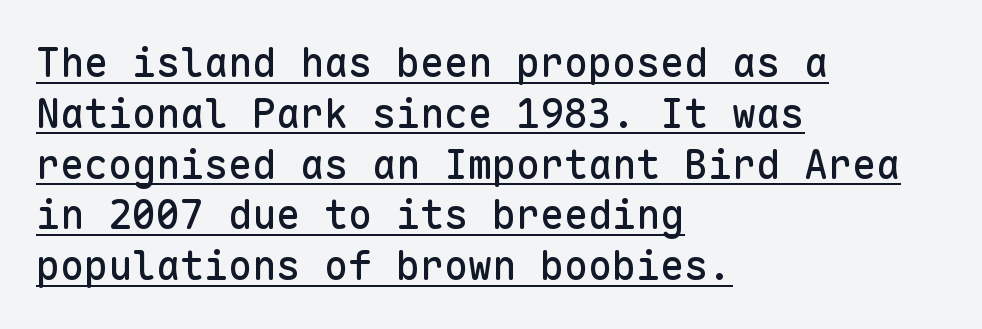
{"serif": "no", "italic": "no", "width": "normal", "stroke_contrast": "low", "x_height": "medium", "monospaced": "yes", "underline": "yes", "align": "left", "line_spacing": "normal", "line_spacing_ratio": 1.27, "letter_spacing": "normal", "letter_spacing_em": 0.0, "glyph_px": 40}
